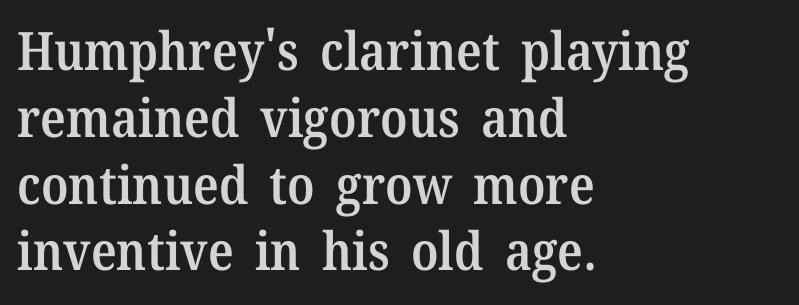
{"serif": "yes", "italic": "no", "bold": "semi", "weight": "semibold", "width": "normal", "stroke_contrast": "medium", "x_height": "medium", "monospaced": "no", "underline": "no", "align": "left", "line_spacing": "normal", "line_spacing_ratio": 1.26, "letter_spacing": "normal", "letter_spacing_em": 0.0, "glyph_px": 53}
